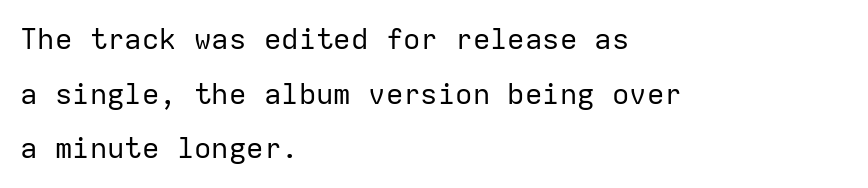
Q: Is the text bold? A: No.
Q: Is the text italic (slanted)? A: No, it is upright.
Q: Is the typeface a serif or a sans-serif typeface? A: Sans-serif.
Q: Is the text underlined? A: No.
Q: How is the paragraph aligned? A: Left-aligned.
Q: Is the spacing between letters normal or unusually wide? A: Normal.
Q: Width (condensed, normal, or wide)? A: Normal.
Q: Stroke contrast? A: Low.
Q: x-height? A: Medium.
Q: Monospaced? A: Yes.
